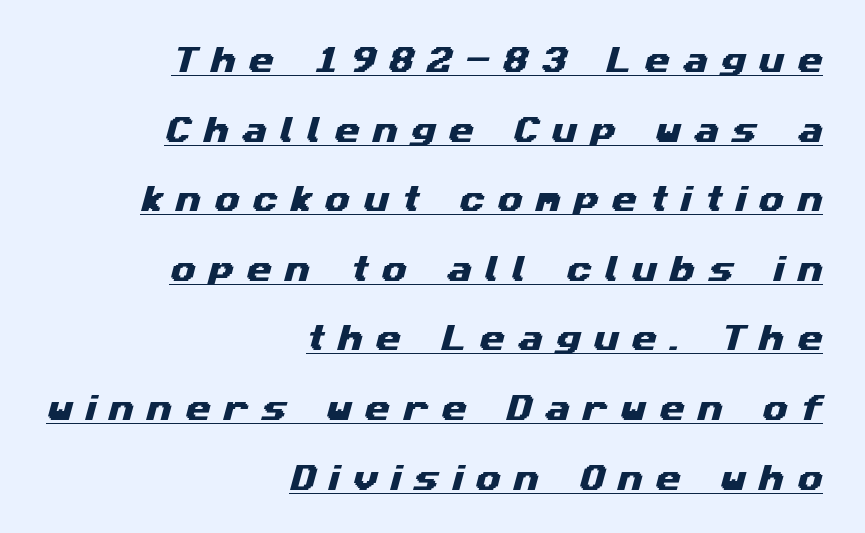
The image shows 29 px wide sans-serif type; set right-aligned, loose line spacing (2.4x), unusually wide letter spacing (+0.44 em), underlined; medium stroke contrast and a medium x-height.
